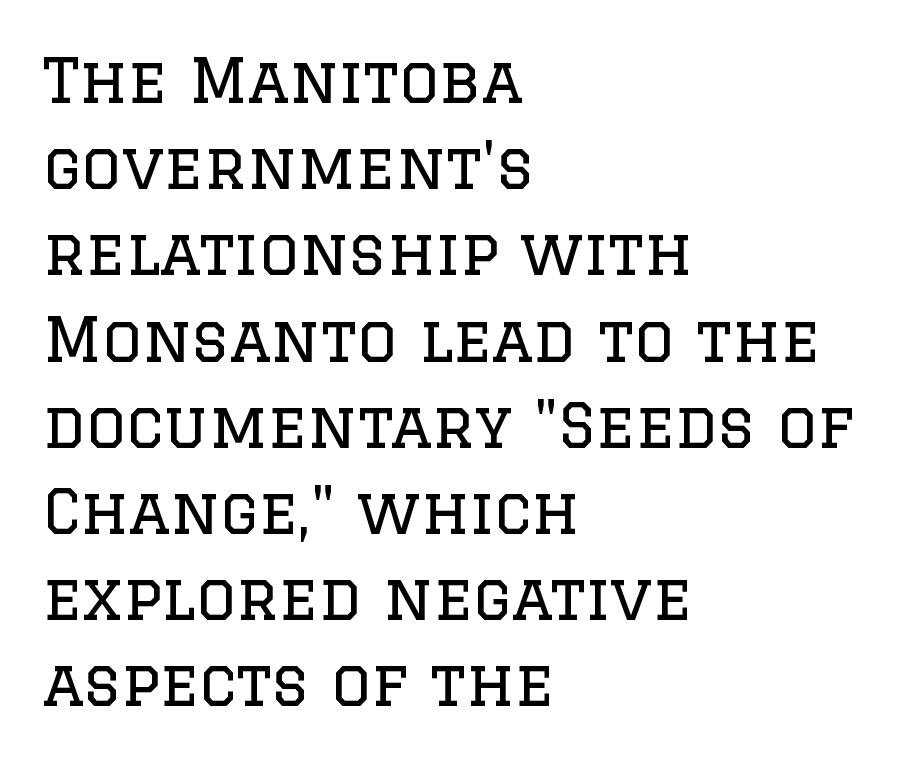
{"serif": "yes", "italic": "no", "bold": "no", "weight": "regular", "width": "normal", "stroke_contrast": "low", "x_height": "large", "monospaced": "no", "underline": "no", "align": "left", "line_spacing": "normal", "line_spacing_ratio": 1.39, "letter_spacing": "normal", "letter_spacing_em": 0.0, "glyph_px": 62}
